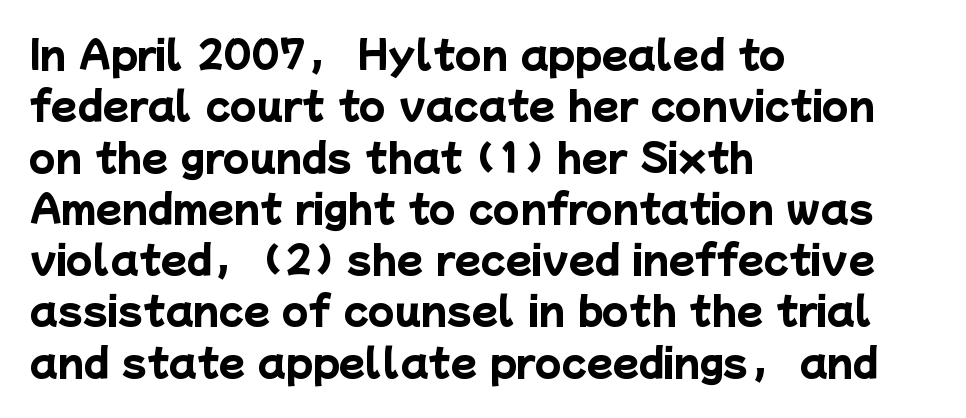
Q: Is the text bold? A: Yes.
Q: Is the typeface a serif or a sans-serif typeface? A: Sans-serif.
Q: Is the text underlined? A: No.
Q: How is the paragraph aligned? A: Left-aligned.
Q: Is the spacing between letters normal or unusually wide? A: Normal.
Q: Is the spacing between lines tight, normal or loose? A: Normal.
Q: Width (condensed, normal, or wide)? A: Normal.
Q: Stroke contrast? A: Low.
Q: x-height? A: Medium.
Q: Monospaced? A: No.
